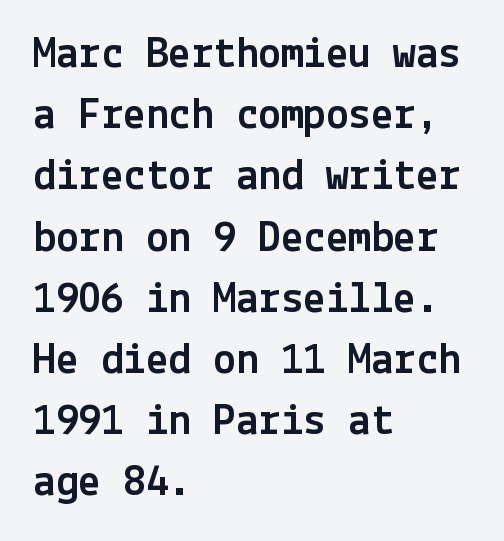
All the whitespace from short lines collects on the right. What stands out about the letter spacing? Nothing — it is the standard amount. The baseline area is clear. Nope, not italic — everything's standing straight. Observe the absence of serifs on each vertical stroke in this sample.
